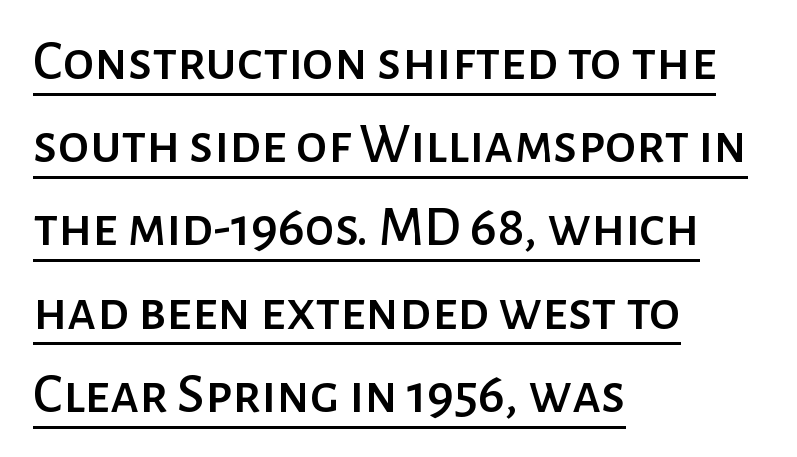
{"serif": "no", "italic": "no", "width": "normal", "stroke_contrast": "low", "x_height": "medium", "monospaced": "no", "underline": "yes", "align": "left", "line_spacing": "normal", "line_spacing_ratio": 1.46, "letter_spacing": "normal", "letter_spacing_em": 0.0, "glyph_px": 57}
